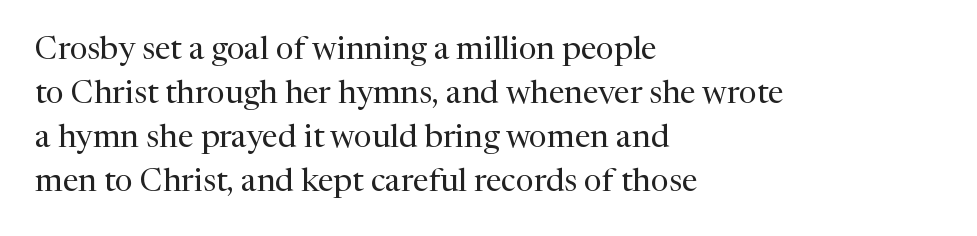
Q: Is the text bold? A: No.
Q: Is the text italic (slanted)? A: No, it is upright.
Q: Is the typeface a serif or a sans-serif typeface? A: Serif.
Q: Is the text underlined? A: No.
Q: How is the paragraph aligned? A: Left-aligned.
Q: Is the spacing between letters normal or unusually wide? A: Normal.
Q: Is the spacing between lines tight, normal or loose? A: Normal.
Q: Width (condensed, normal, or wide)? A: Normal.
Q: Stroke contrast? A: Medium.
Q: x-height? A: Medium.
Q: Monospaced? A: No.
